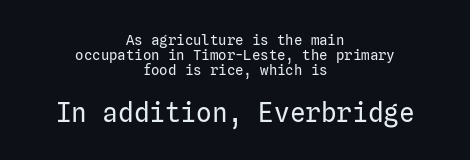
Q: Is the text bold? A: No.
Q: Is the text italic (slanted)? A: No, it is upright.
Q: Is the text underlined? A: No.
Q: How is the paragraph aligned? A: Centered.
Q: Is the spacing between letters normal or unusually wide? A: Normal.
Q: Is the spacing between lines tight, normal or loose? A: Tight.
Q: Which block of text is set in a larger size, the first (top) or the second (bottom)? A: The second (bottom) one.
